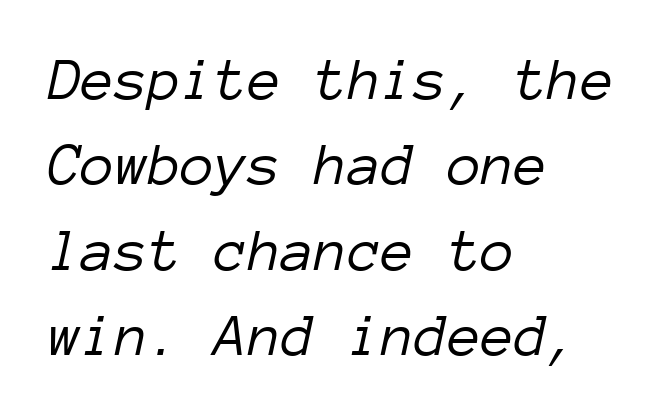
The image shows 61 px light type, italic (leaning right), monospaced; set left-aligned, normal line spacing (1.4x), normal letter spacing, not underlined; low stroke contrast and a medium x-height.
